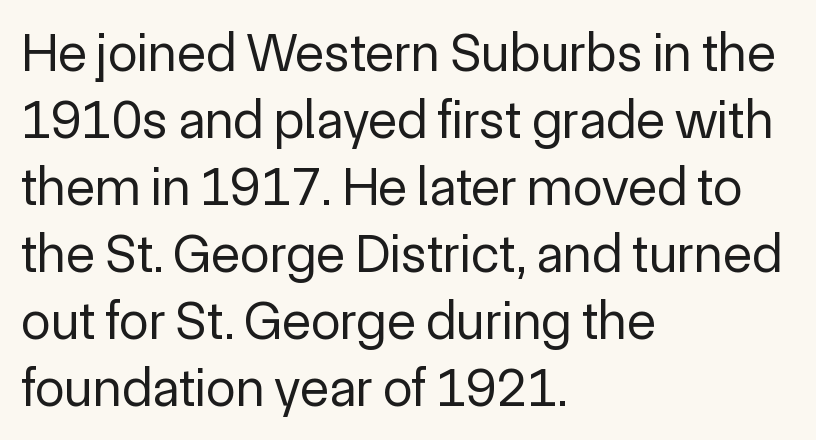
Leftover space on each line is placed entirely after the last word. Examine the stroke ends and you'll find no serifs. The baseline area is clear. Between one letter and the next there's only the usual sliver of space.
